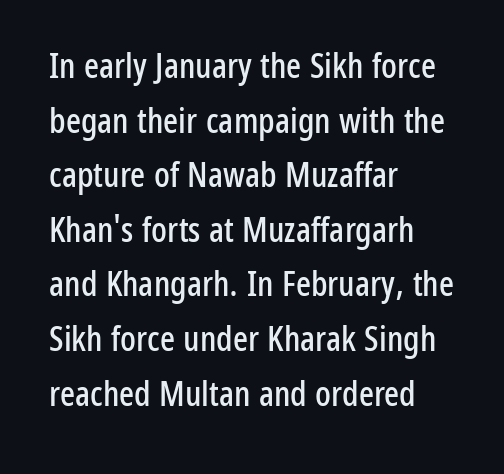
Spacing verdict: proportional, widths tailored to each character. Is there much room between lines? A standard amount, neither cramped nor airy. Line starts are locked; line ends wander. Descenders are the only things crossing below the line. It's the straight-up-and-down kind of type. Default kerning and tracking; the words read as compact shapes.
